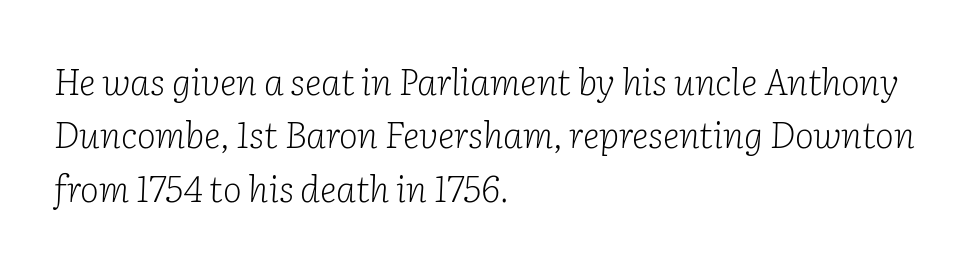
No word sits above an underline. The rendering uses natural spacing where letterforms have individual widths. Heft: none added — not bold. Reading down the block, your eye returns to a fixed left position each line.
